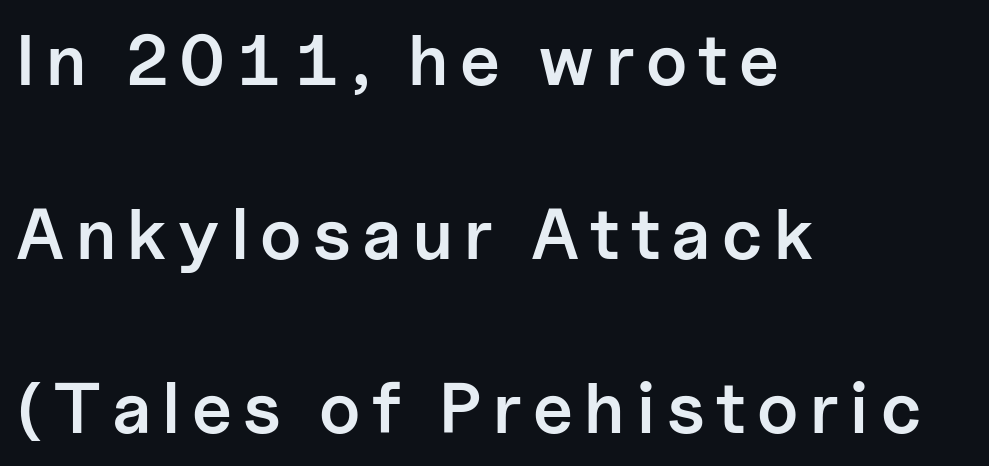
{"serif": "no", "italic": "no", "bold": "semi", "weight": "semibold", "width": "normal", "stroke_contrast": "low", "x_height": "medium", "monospaced": "no", "underline": "no", "align": "left", "line_spacing": "loose", "line_spacing_ratio": 2.45, "glyph_px": 71}
